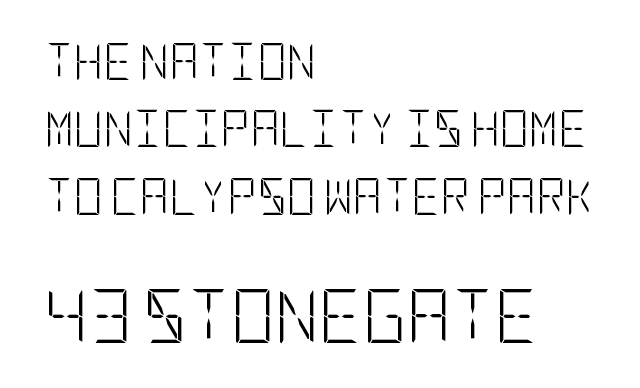
{"serif": "no", "italic": "no", "bold": "no", "weight": "light", "width": "condensed", "stroke_contrast": "low", "x_height": "large", "underline": "no", "align": "left", "line_spacing_ratio": 1.87, "letter_spacing": "normal", "letter_spacing_em": 0.0, "larger_block": "second", "size_ratio": 1.5, "glyph_px": 54}
